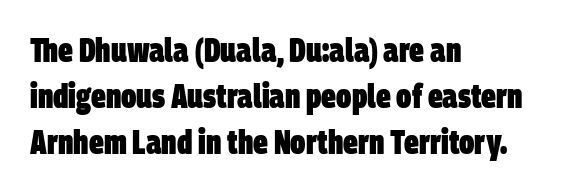
Q: Is the text bold? A: Yes.
Q: Is the typeface a serif or a sans-serif typeface? A: Sans-serif.
Q: Is the text underlined? A: No.
Q: How is the paragraph aligned? A: Left-aligned.
Q: Is the spacing between letters normal or unusually wide? A: Normal.
Q: Is the spacing between lines tight, normal or loose? A: Normal.
Q: Width (condensed, normal, or wide)? A: Condensed.
Q: Stroke contrast? A: Low.
Q: x-height? A: Large.
Q: Monospaced? A: No.
